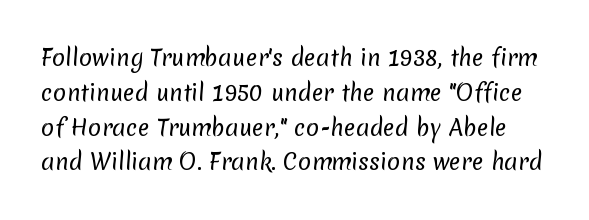
The image shows 22 px text type; set normal line spacing (1.58x), normal letter spacing, not underlined.
